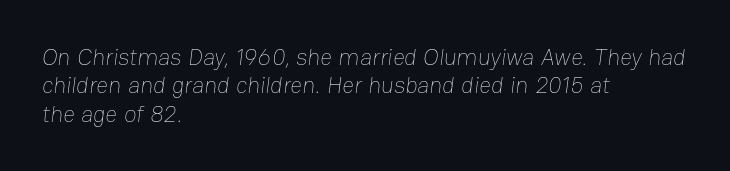
Q: Is the text bold? A: No.
Q: Is the text underlined? A: No.
Q: How is the paragraph aligned? A: Left-aligned.
Q: Is the spacing between letters normal or unusually wide? A: Normal.
